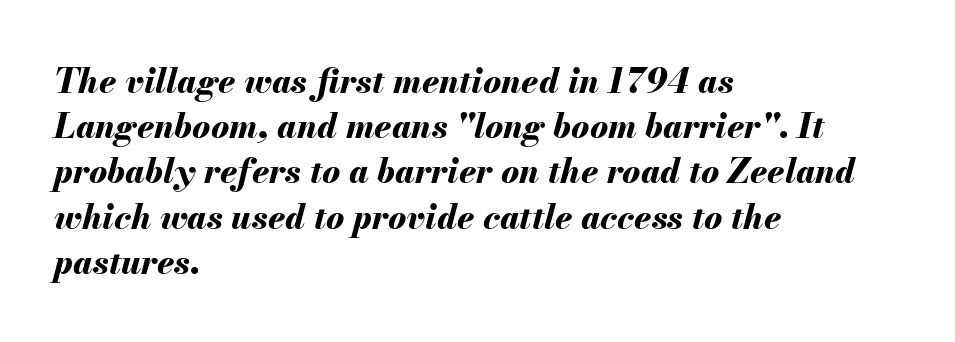
Q: Is the text bold? A: Yes.
Q: Is the text italic (slanted)? A: Yes, it leans right by about 13 degrees.
Q: Is the text underlined? A: No.
Q: How is the paragraph aligned? A: Left-aligned.
Q: Is the spacing between letters normal or unusually wide? A: Normal.
Q: Is the spacing between lines tight, normal or loose? A: Normal.
Q: Width (condensed, normal, or wide)? A: Normal.
Q: Stroke contrast? A: Medium.
Q: x-height? A: Small.
Q: Monospaced? A: No.
